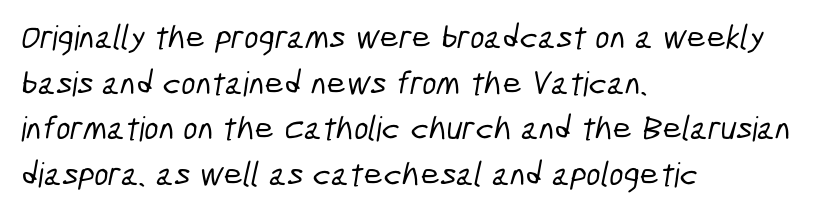
The image shows 34 px condensed sans-serif type; set left-aligned, normal line spacing (1.34x), normal letter spacing, not underlined; low stroke contrast and a medium x-height.
